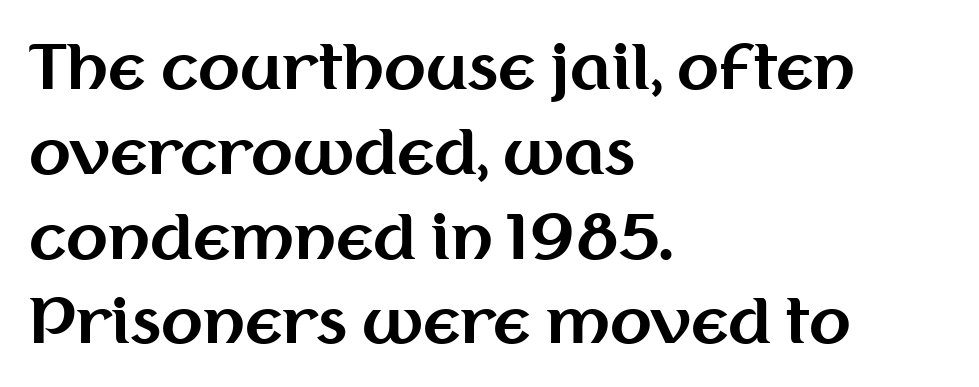
{"serif": "no", "italic": "no", "bold": "yes", "weight": "bold", "width": "normal", "stroke_contrast": "medium", "x_height": "medium", "monospaced": "no", "underline": "no", "align": "left", "line_spacing": "normal", "line_spacing_ratio": 1.39, "letter_spacing": "normal", "letter_spacing_em": 0.0, "glyph_px": 61}
